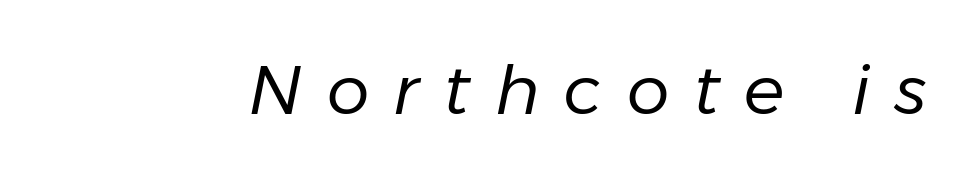
{"italic": "yes", "lean": "right", "slant_degrees": 11, "bold": "no", "weight": "regular", "width": "normal", "stroke_contrast": "low", "x_height": "medium", "monospaced": "no", "underline": "no", "letter_spacing": "wide", "letter_spacing_em": 0.36, "glyph_px": 68}
